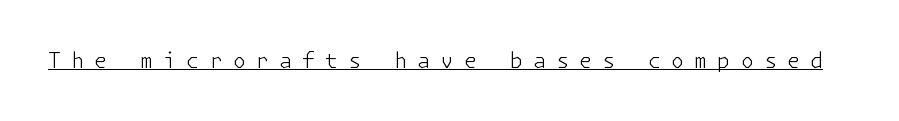
{"italic": "no", "bold": "no", "underline": "yes", "letter_spacing": "wide", "letter_spacing_em": 0.48, "glyph_px": 21}
